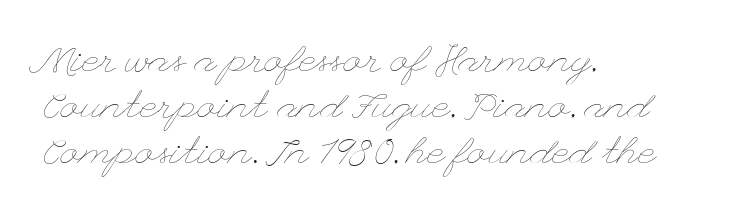
Q: Is the text bold? A: No.
Q: Is the text italic (slanted)? A: Yes.
Q: Is the text underlined? A: No.
Q: How is the paragraph aligned? A: Left-aligned.
Q: Is the spacing between letters normal or unusually wide? A: Normal.
Q: Width (condensed, normal, or wide)? A: Wide.
Q: Stroke contrast? A: Low.
Q: x-height? A: Small.
